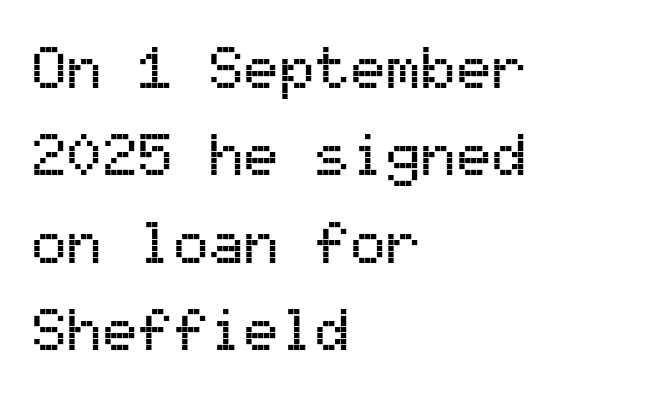
Between one letter and the next there's only the usual sliver of space. Characters remain perfectly vertical along every line. These lines are rendered in a fixed-pitch font. Is there much room between lines? A standard amount, neither cramped nor airy. The lines are quadded left. Clear beneath every line of the passage.
